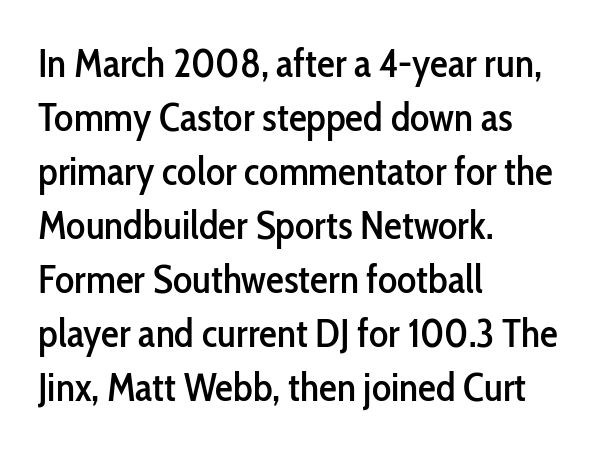
Q: Is the text italic (slanted)? A: No, it is upright.
Q: Is the typeface a serif or a sans-serif typeface? A: Sans-serif.
Q: Is the text underlined? A: No.
Q: How is the paragraph aligned? A: Left-aligned.
Q: Is the spacing between letters normal or unusually wide? A: Normal.
Q: Is the spacing between lines tight, normal or loose? A: Normal.
Q: Width (condensed, normal, or wide)? A: Condensed.
Q: Stroke contrast? A: Low.
Q: x-height? A: Medium.
Q: Monospaced? A: No.
